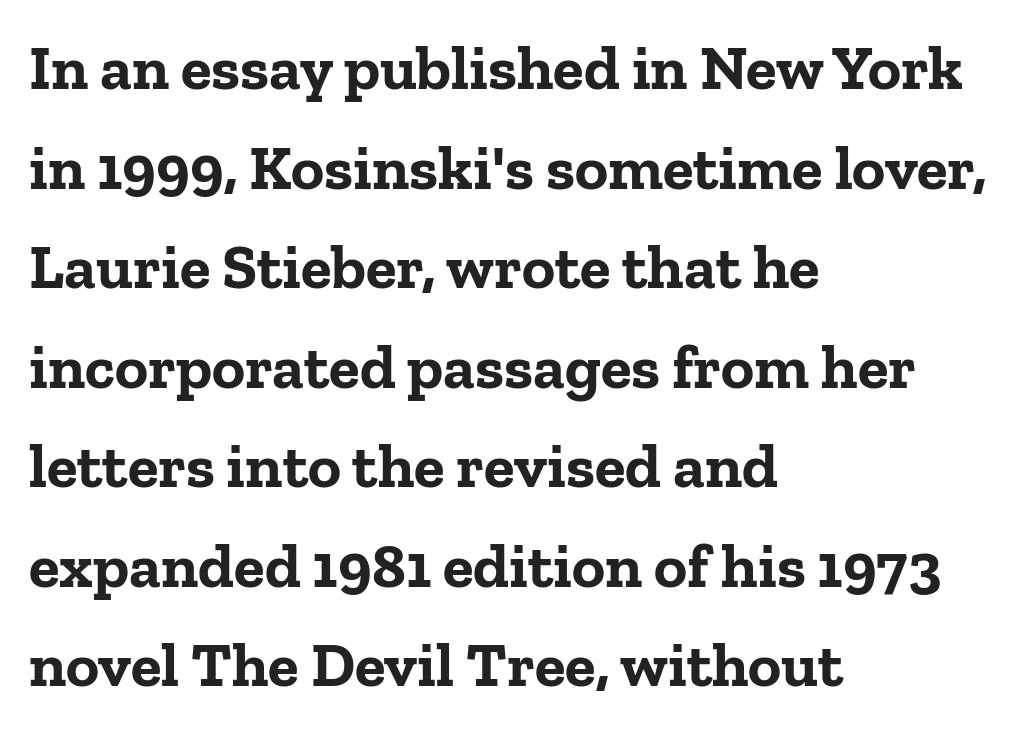
{"serif": "yes", "italic": "no", "bold": "yes", "weight": "bold", "width": "normal", "stroke_contrast": "low", "x_height": "medium", "monospaced": "no", "underline": "no", "align": "left", "line_spacing": "normal", "line_spacing_ratio": 1.58, "letter_spacing": "normal", "letter_spacing_em": 0.0, "glyph_px": 63}
